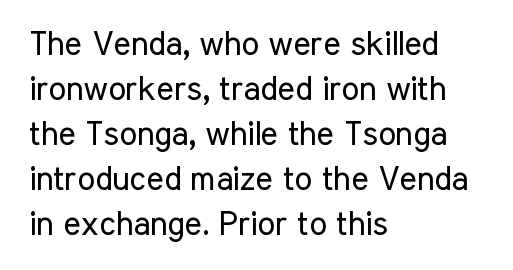
{"serif": "no", "italic": "no", "bold": "no", "weight": "regular", "width": "condensed", "stroke_contrast": "low", "x_height": "medium", "monospaced": "no", "underline": "no", "align": "left", "line_spacing": "normal", "line_spacing_ratio": 1.36, "letter_spacing": "normal", "letter_spacing_em": 0.0, "glyph_px": 33}
